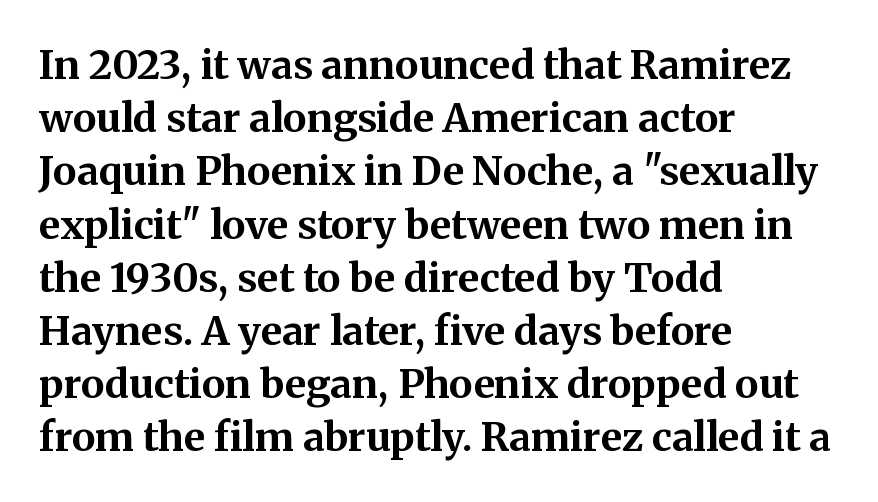
The image shows 40 px bold serif type, upright; set left-aligned, normal line spacing (1.33x), normal letter spacing, not underlined; medium stroke contrast and a medium x-height.
